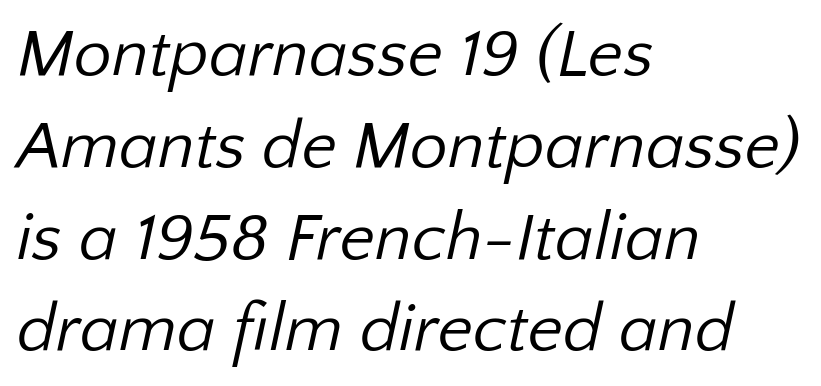
{"serif": "no", "bold": "no", "weight": "regular", "width": "normal", "stroke_contrast": "low", "x_height": "medium", "monospaced": "no", "underline": "no", "align": "left", "line_spacing": "normal", "line_spacing_ratio": 1.35, "letter_spacing": "normal", "letter_spacing_em": 0.0, "glyph_px": 68}
